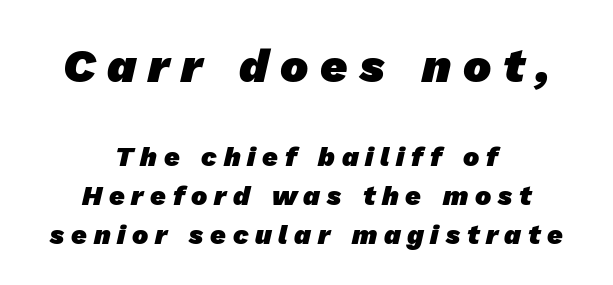
{"serif": "no", "bold": "yes", "weight": "heavy", "width": "normal", "stroke_contrast": "low", "x_height": "medium", "monospaced": "no", "underline": "no", "align": "center", "line_spacing": "normal", "line_spacing_ratio": 1.45, "letter_spacing": "wide", "letter_spacing_em": 0.25, "larger_block": "first", "size_ratio": 1.74, "glyph_px": 47}
